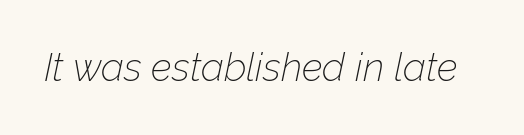
The axis of the letterforms is tilted away from vertical. There is no visible air inserted between adjacent glyphs. Caption: face not bold, strokes unweighted. Character widths vary here, with narrow letters taking less room than wide ones. A clean baseline with only descenders dipping below it.
